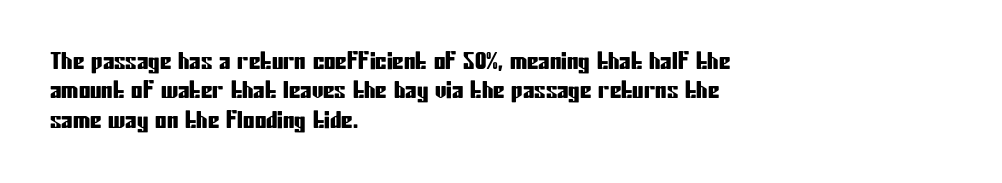
Q: Is the text italic (slanted)? A: No, it is upright.
Q: Is the text underlined? A: No.
Q: How is the paragraph aligned? A: Left-aligned.
Q: Is the spacing between letters normal or unusually wide? A: Normal.
Q: Is the spacing between lines tight, normal or loose? A: Normal.
